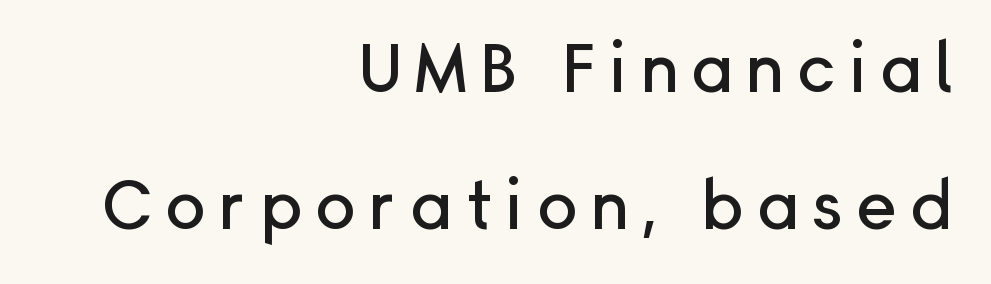
The image shows 68 px sans-serif type, upright; set right-aligned, loose line spacing (2.02x), not underlined; low stroke contrast and a medium x-height.
